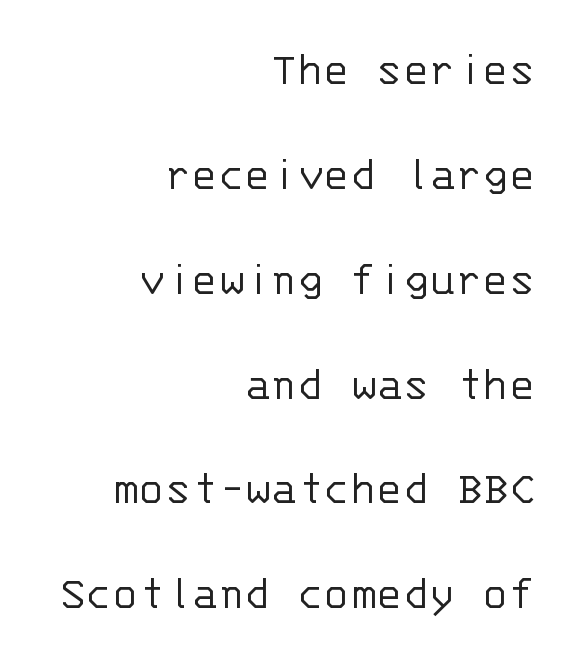
If you drew a ruler down the right edge, every line would touch it. Stem width sits at or under what a default text font uses. A typesetter would label this face a sans. The foot of each line stays bare and open.
